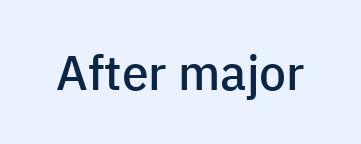
{"serif": "no", "italic": "no", "bold": "semi", "weight": "semibold", "width": "normal", "stroke_contrast": "low", "x_height": "medium", "monospaced": "no", "underline": "no", "letter_spacing": "normal", "letter_spacing_em": 0.0, "glyph_px": 48}
